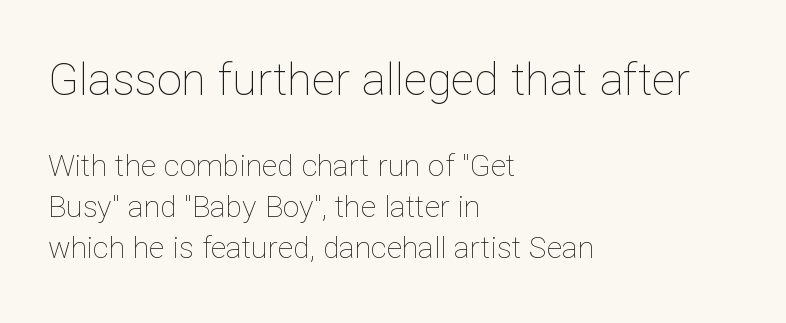
{"italic": "no", "bold": "no", "weight": "thin", "width": "normal", "stroke_contrast": "low", "x_height": "medium", "monospaced": "no", "underline": "no", "align": "left", "line_spacing": "normal", "line_spacing_ratio": 1.36, "letter_spacing": "normal", "letter_spacing_em": 0.0, "larger_block": "first", "size_ratio": 1.5, "glyph_px": 45}
